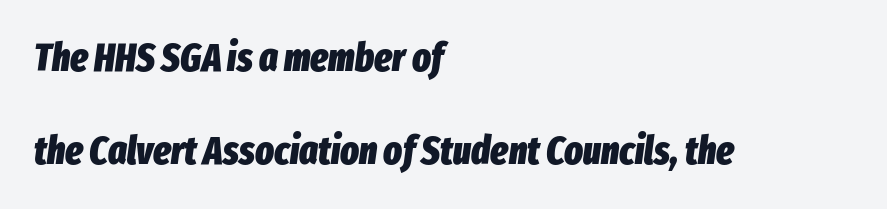
Reading down the block, your eye returns to a fixed left position each line. It's the slanting kind of type. How are the letters spaced? Ordinarily, with no added tracking. Widely set lines give the paragraph a tall, airy silhouette. Emphasis by weight is at full strength: bold.
